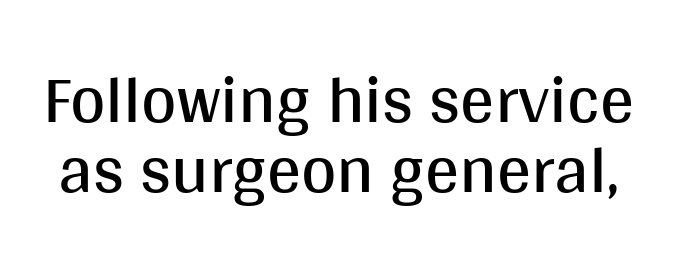
Q: Is the text bold? A: No.
Q: Is the text italic (slanted)? A: No, it is upright.
Q: Is the typeface a serif or a sans-serif typeface? A: Sans-serif.
Q: Is the text underlined? A: No.
Q: Is the spacing between letters normal or unusually wide? A: Normal.
Q: Is the spacing between lines tight, normal or loose? A: Tight.
Q: Width (condensed, normal, or wide)? A: Normal.
Q: Stroke contrast? A: Medium.
Q: x-height? A: Large.
Q: Monospaced? A: No.
